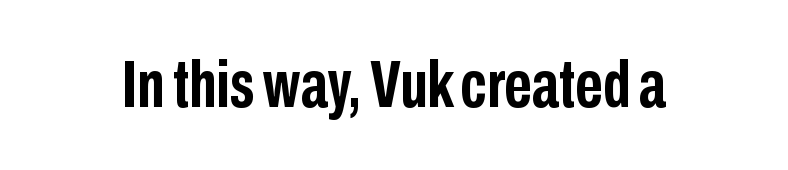
The image shows 67 px semibold, condensed sans-serif type, upright; set normal letter spacing, not underlined; low stroke contrast and a medium x-height.
